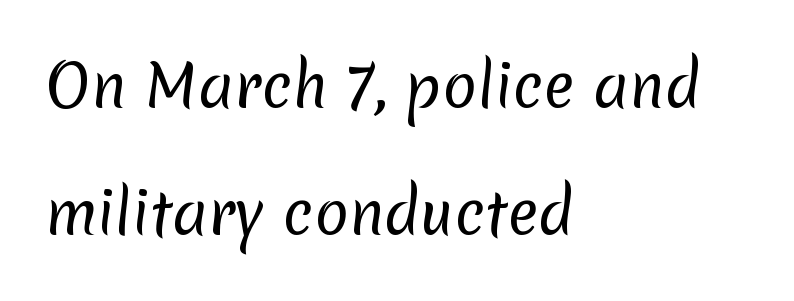
A great deal of white space separates one row of letters from the next. Each row of text sits above clean, open space. Serif or sans? Sans — the stroke terminals are bare. The rag falls on the right side of this text block.
